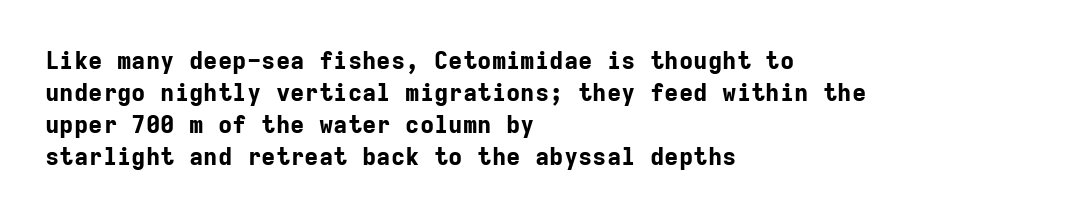
Q: Is the text bold? A: Yes.
Q: Is the text italic (slanted)? A: No, it is upright.
Q: Is the text underlined? A: No.
Q: How is the paragraph aligned? A: Left-aligned.
Q: Is the spacing between letters normal or unusually wide? A: Normal.
Q: Is the spacing between lines tight, normal or loose? A: Normal.
